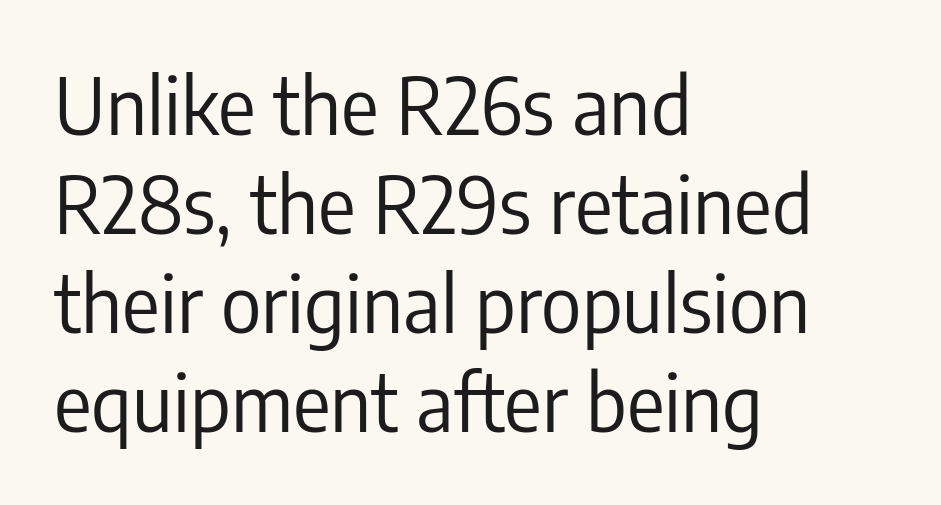
Q: Is the text bold? A: No.
Q: Is the text italic (slanted)? A: No, it is upright.
Q: Is the typeface a serif or a sans-serif typeface? A: Sans-serif.
Q: Is the text underlined? A: No.
Q: How is the paragraph aligned? A: Left-aligned.
Q: Is the spacing between letters normal or unusually wide? A: Normal.
Q: Is the spacing between lines tight, normal or loose? A: Normal.
Q: Width (condensed, normal, or wide)? A: Condensed.
Q: Stroke contrast? A: Low.
Q: x-height? A: Medium.
Q: Monospaced? A: No.
